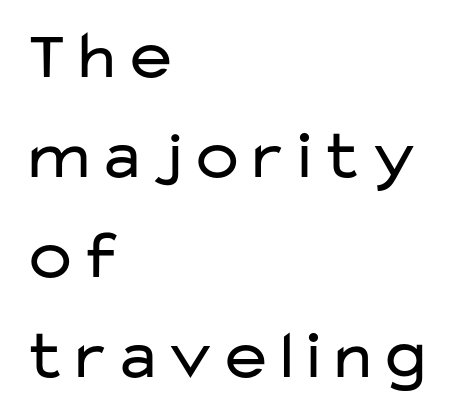
Short and long lines alike share a common starting point at left. This sample keeps an unexceptional amount of space between lines. This is not heavy type; no bold has been used. The characters display no serif detailing; their extremities are plain. The string is rendered with underlining switched off. These lines were composed using upright roman letters.
